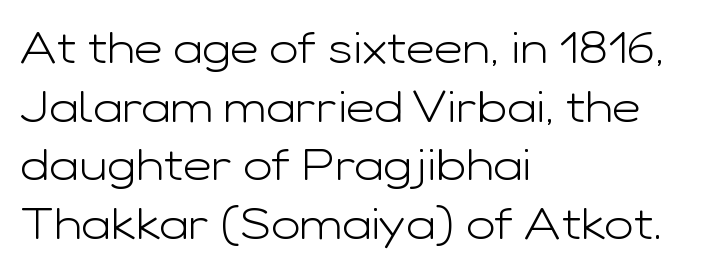
Q: Is the text bold? A: No.
Q: Is the text italic (slanted)? A: No, it is upright.
Q: Is the typeface a serif or a sans-serif typeface? A: Sans-serif.
Q: Is the text underlined? A: No.
Q: How is the paragraph aligned? A: Left-aligned.
Q: Is the spacing between letters normal or unusually wide? A: Normal.
Q: Is the spacing between lines tight, normal or loose? A: Normal.
Q: Width (condensed, normal, or wide)? A: Wide.
Q: Stroke contrast? A: Low.
Q: x-height? A: Medium.
Q: Monospaced? A: No.
